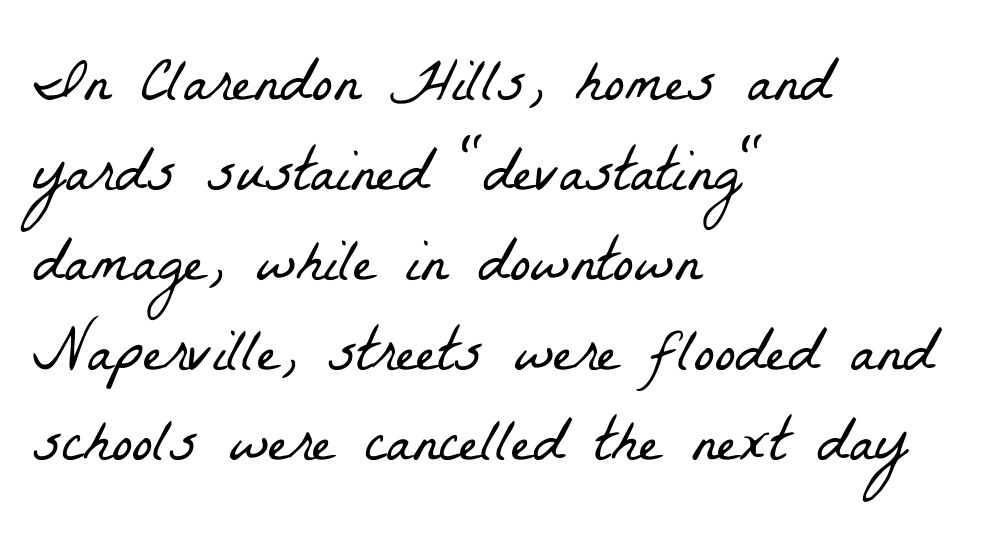
The image shows 62 px light, condensed serif type; set left-aligned, normal line spacing (1.45x), normal letter spacing, not underlined; low stroke contrast and a medium x-height.
